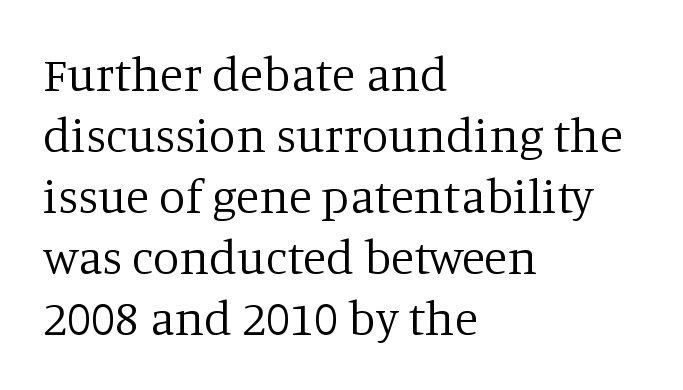
Vertical spacing — default. In terms of letterspacing, this is plain default setting. Do the characters align in a grid? No, the font is proportional. Think standard paragraph weight, or any step lighter than that. Reading down the block, your eye returns to a fixed left position each line.
